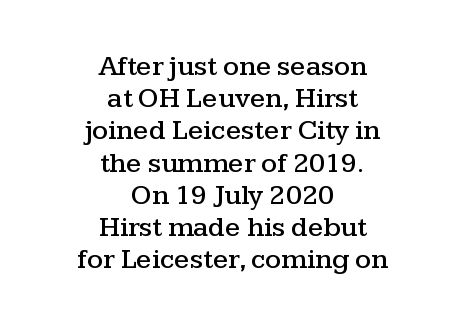
The image shows 28 px wide serif type, upright; set centered, tight line spacing (1.15x), normal letter spacing, not underlined; medium stroke contrast and a medium x-height.
